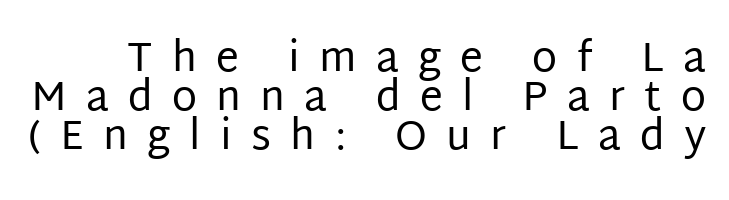
Notice how the stems are strictly vertical — no italics here. Nothing heavy about these letters — not bold at all. Type without underlining. The letters advance in unequal steps, a hallmark of proportional type.
